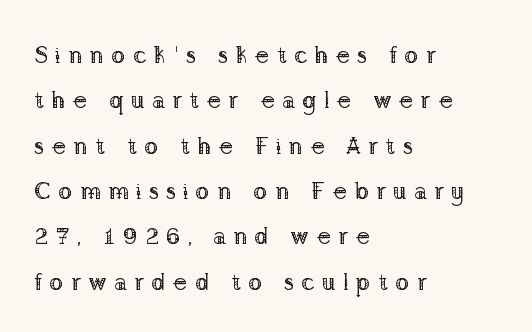
This rendering uses left alignment, leaving the right contour irregular. The specimen omits any rule beneath the text block's lines. Is the stroke heavy? The answer is a plain regular-or-lighter. Posture: vertical. Observe the wide spacing: letters keep a clear distance from each other.
